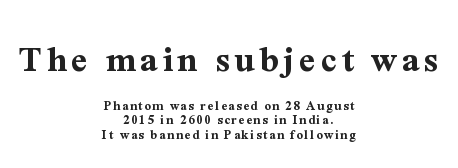
Rendered with straight, roman letterforms. The face used here is proportionally spaced, like ordinary book or web type. This sample is center-justified, so both line endings float freely. The face used here is seriffed, in the tradition of book romans. This rendering features lettering with no underline.
